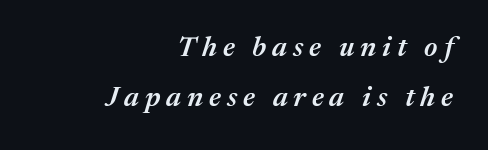
The rendering applies a slant to the glyphs. What stands out about the letter spacing? Its width — letters are far apart. Looks like regular typesetting: each glyph gets only the width it needs. Compared with an ordinary text face, these strokes are moderately heavier — a semibold. Plain, unruled lines of type. Every row of glyphs terminates at an identical x-position on the right.
